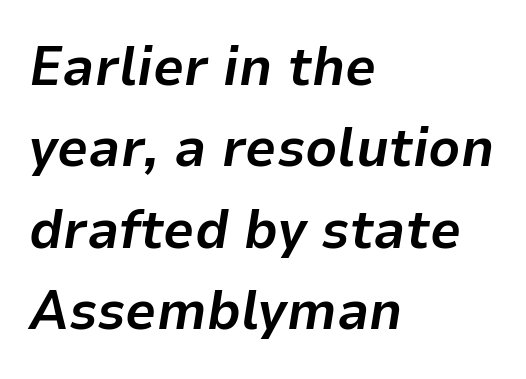
The image shows 55 px bold type, italic (leaning right); set left-aligned, normal line spacing (1.48x), normal letter spacing, not underlined; low stroke contrast and a medium x-height.
